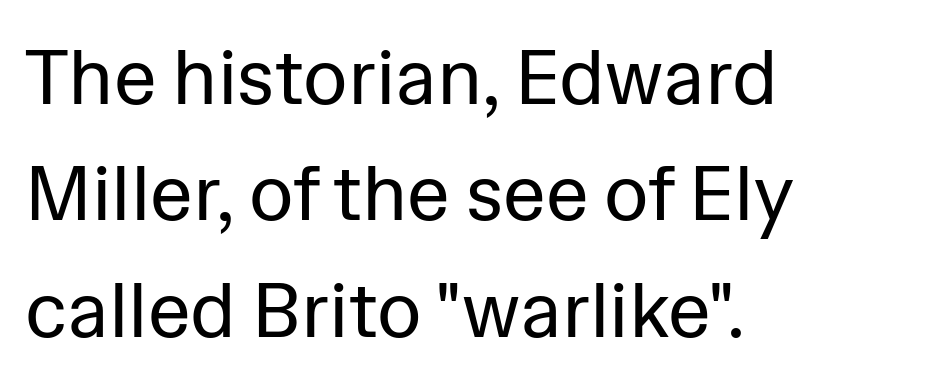
Line spacing here is normal. Posture: upright roman. Alignment: flush left. Quick note: underline off. Observe the ordinary spacing: letters are neighbours, not strangers. Is this a fixed-width face? No — the glyphs have proportional, varying widths.
